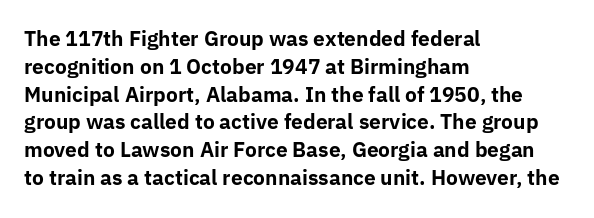
Q: Is the text bold? A: Yes.
Q: Is the text italic (slanted)? A: No, it is upright.
Q: Is the text underlined? A: No.
Q: How is the paragraph aligned? A: Left-aligned.
Q: Is the spacing between letters normal or unusually wide? A: Normal.
Q: Is the spacing between lines tight, normal or loose? A: Normal.
